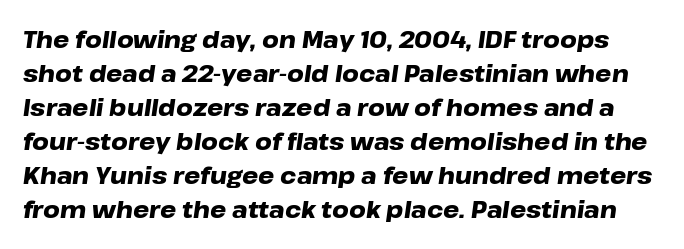
Q: Is the text bold? A: Yes.
Q: Is the text italic (slanted)? A: Yes, it leans right by about 8 degrees.
Q: Is the text underlined? A: No.
Q: Is the spacing between letters normal or unusually wide? A: Normal.
Q: Is the spacing between lines tight, normal or loose? A: Normal.
